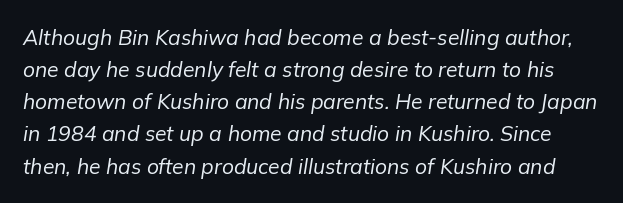
Q: Is the text bold? A: No.
Q: Is the text italic (slanted)? A: Yes, it leans right by about 9 degrees.
Q: Is the text underlined? A: No.
Q: Is the spacing between letters normal or unusually wide? A: Normal.
Q: Is the spacing between lines tight, normal or loose? A: Normal.
